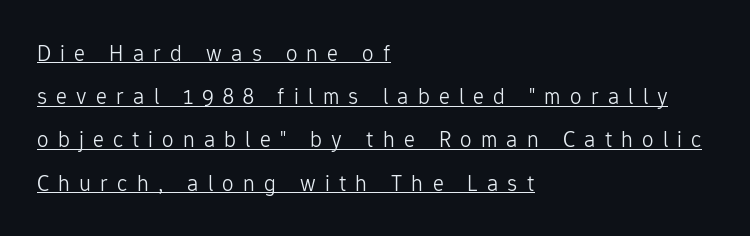
{"italic": "no", "bold": "no", "underline": "yes", "align": "left", "line_spacing_ratio": 1.88, "letter_spacing": "wide", "letter_spacing_em": 0.4, "glyph_px": 23}
